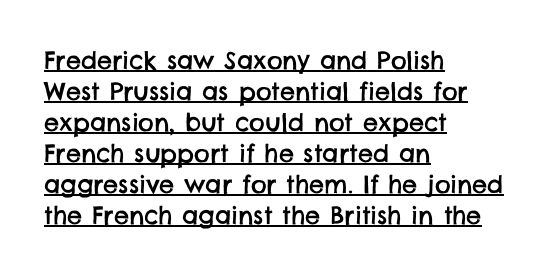
{"underline": "yes", "align": "left", "line_spacing": "normal", "line_spacing_ratio": 1.29, "letter_spacing": "normal", "letter_spacing_em": 0.0, "glyph_px": 24}
